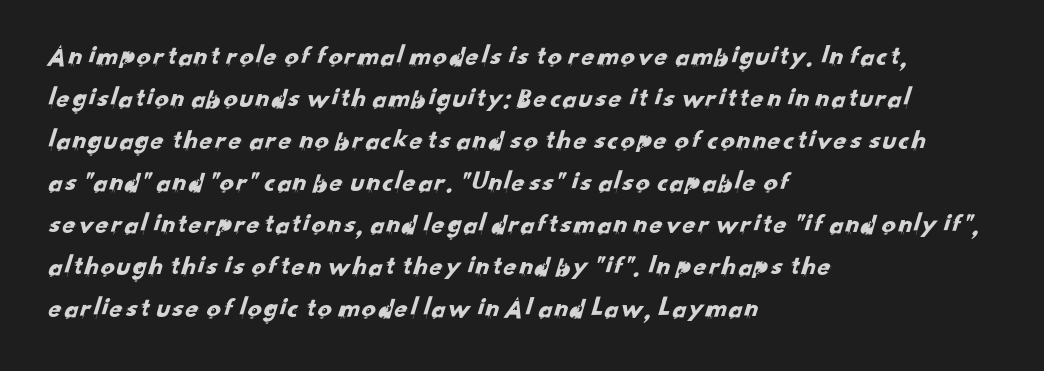
Underline: absent. Line beginnings align vertically; line endings do not. Classification — sans serif. Looks like regular typesetting: each glyph gets only the width it needs.
